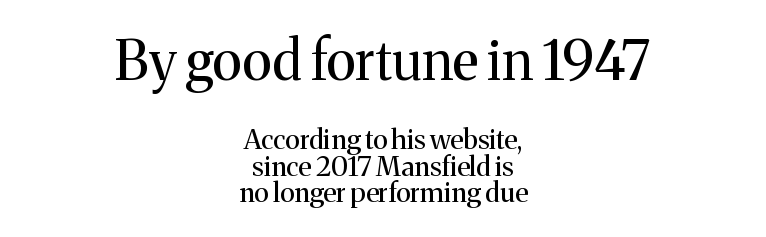
Do the characters align in a grid? No, the font is proportional. What kind of face is this? One with serifs. The strokes are not fattened; the text isn't bold. You can tell it's not italic because the verticals are truly vertical.
